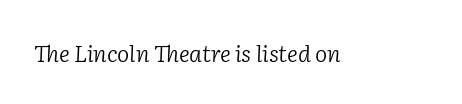
{"italic": "yes", "lean": "right", "slant_degrees": 2, "bold": "no", "underline": "no", "letter_spacing": "normal", "letter_spacing_em": 0.0, "glyph_px": 23}
